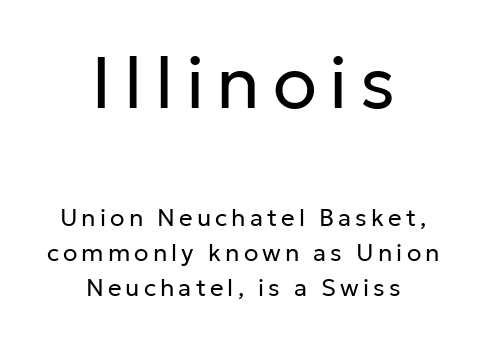
Does the type have serifs? No, each stem ends abruptly. Does the leading feel generous? No, just average. The weight would be labelled regular, book, light, or lighter still. The text block is weighted toward neither margin, spreading evenly from the middle. The strip under each line holds only bare page.
